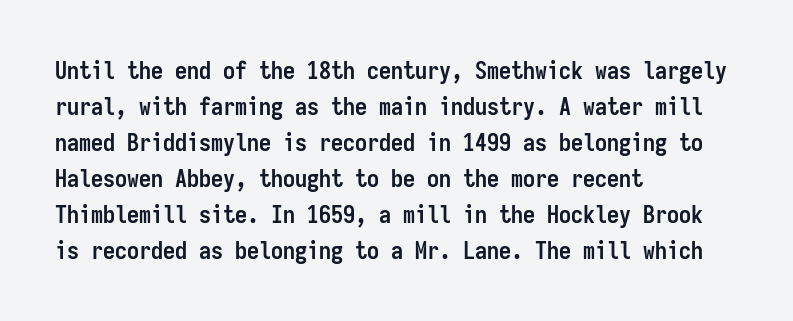
{"italic": "no", "bold": "yes", "underline": "no", "align": "left", "line_spacing": "normal", "line_spacing_ratio": 1.5, "letter_spacing": "normal", "letter_spacing_em": 0.0, "glyph_px": 24}
